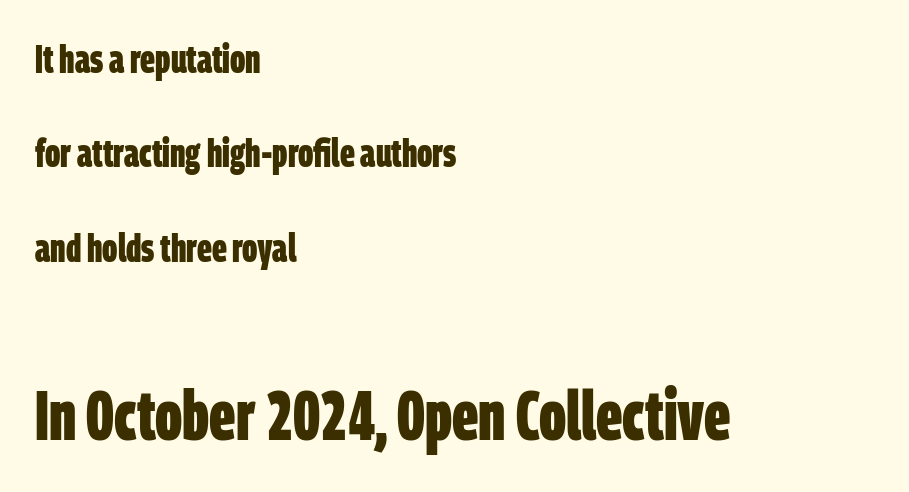
Q: Is the text bold? A: Yes.
Q: Is the typeface a serif or a sans-serif typeface? A: Sans-serif.
Q: Is the text underlined? A: No.
Q: How is the paragraph aligned? A: Left-aligned.
Q: Is the spacing between letters normal or unusually wide? A: Normal.
Q: Is the spacing between lines tight, normal or loose? A: Loose.
Q: Which block of text is set in a larger size, the first (top) or the second (bottom)? A: The second (bottom) one.
Q: Width (condensed, normal, or wide)? A: Condensed.
Q: Stroke contrast? A: Low.
Q: x-height? A: Large.
Q: Monospaced? A: No.
